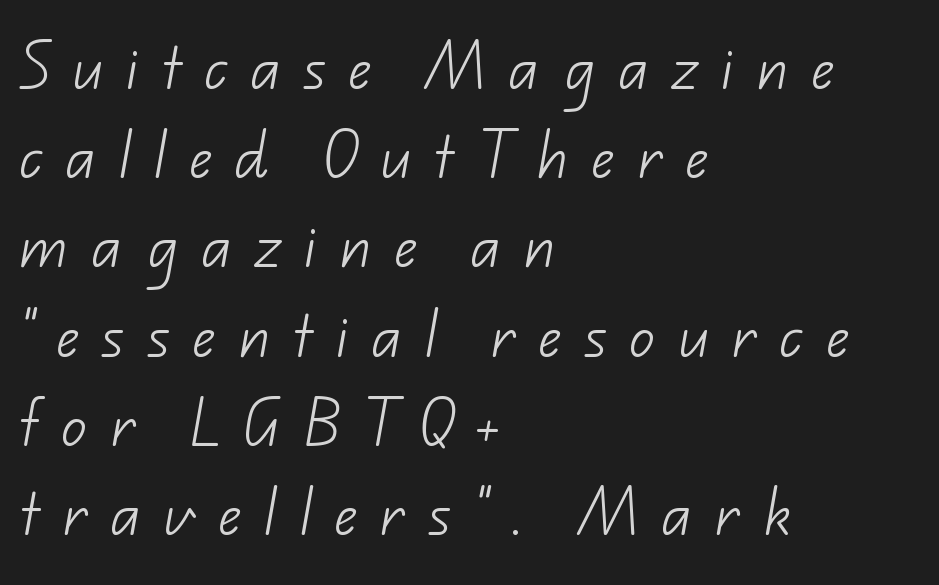
The glyphs are unaccompanied by any horizontal stroke below them. Students, note that the glyphs here are deliberately spaced far apart. Line beginnings align vertically; line endings do not. The passage shown is typeset with a sans-serif family. Think of a printed novel: that variable character pitch is what you see here.
